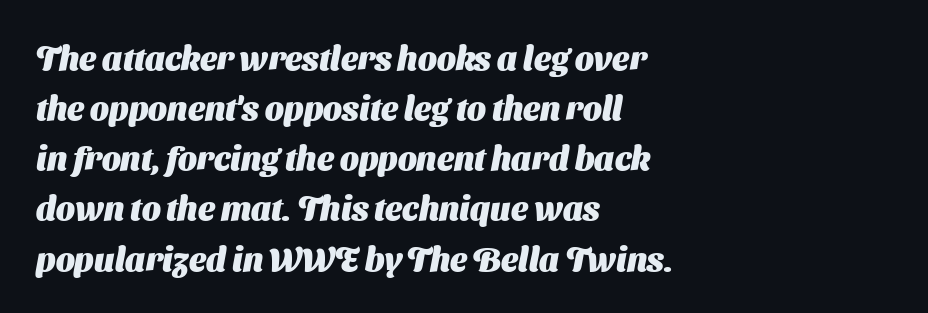
A typesetter would label this face a sans. These words are printed bold, with thick strokes throughout. The letters advance in unequal steps, a hallmark of proportional type. The letters sit at their default tracking, neither squeezed nor spread. Does the leading feel generous? No, just average. If you drew a ruler down the left edge, every line would touch it.
